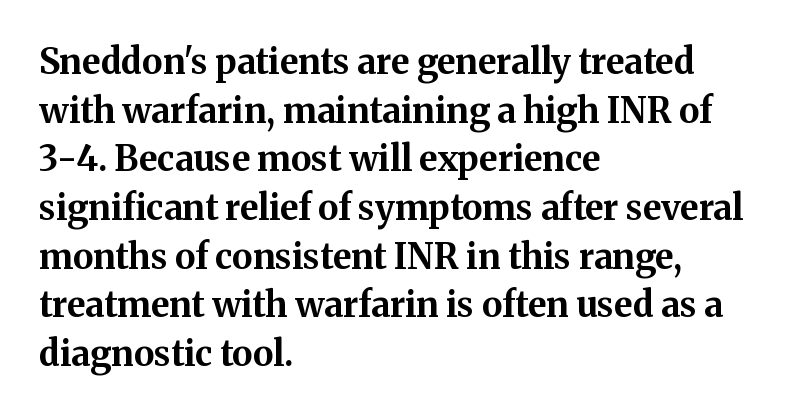
{"serif": "yes", "italic": "no", "bold": "yes", "weight": "bold", "width": "normal", "stroke_contrast": "medium", "x_height": "medium", "monospaced": "no", "underline": "no", "align": "left", "line_spacing": "normal", "line_spacing_ratio": 1.39, "letter_spacing": "normal", "letter_spacing_em": 0.0, "glyph_px": 35}
